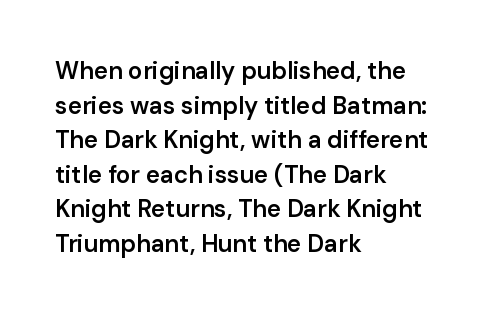
Q: Is the text bold? A: Semi-bold.
Q: Is the text italic (slanted)? A: No, it is upright.
Q: Is the text underlined? A: No.
Q: How is the paragraph aligned? A: Left-aligned.
Q: Is the spacing between letters normal or unusually wide? A: Normal.
Q: Is the spacing between lines tight, normal or loose? A: Normal.
